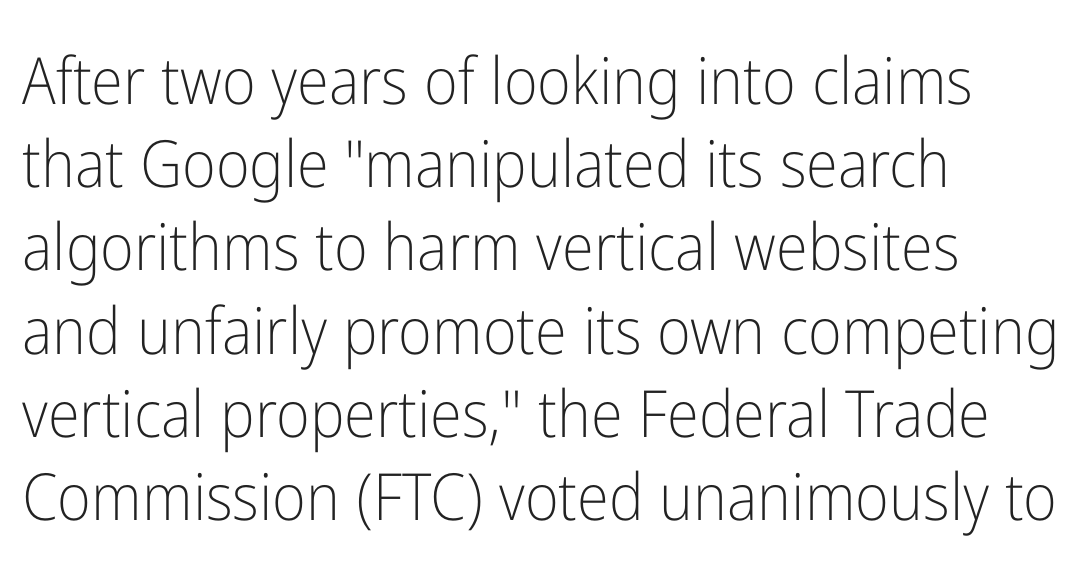
The image shows 65 px light, condensed sans-serif type, upright; set left-aligned, normal line spacing (1.28x), normal letter spacing, not underlined; low stroke contrast and a medium x-height.
